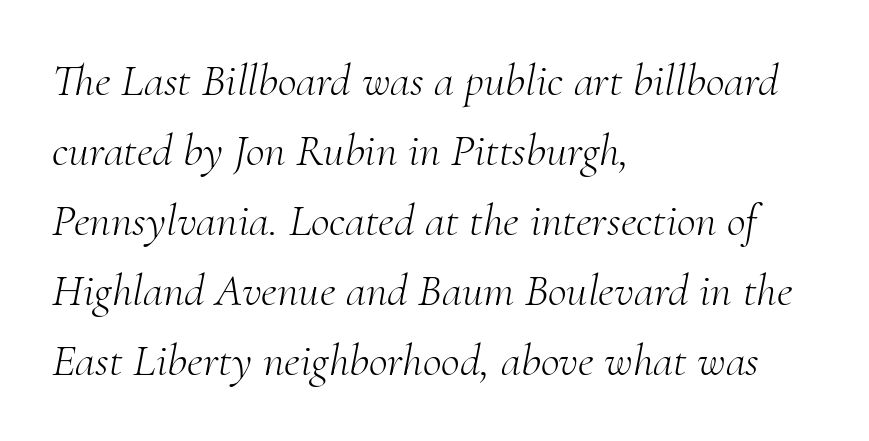
Caption: standard tracking, unaltered. How would I describe the line gaps? Plain and ordinary. Is the stroke heavy? The answer is a plain regular-or-lighter. Designer's note — italics engaged. Spacing verdict: proportional, widths tailored to each character. The passage shown is not underscored anywhere.
